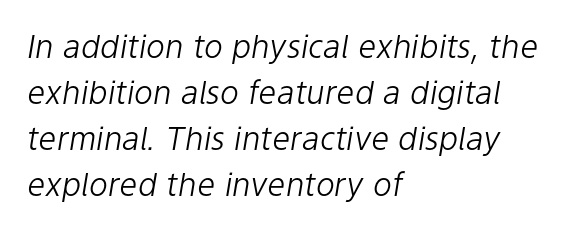
The image shows 32 px light type, italic (leaning right); set left-aligned, normal line spacing (1.44x), normal letter spacing, not underlined; low stroke contrast and a medium x-height.
